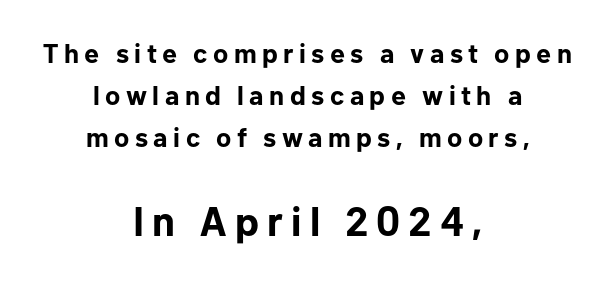
The image shows 41 px bold sans-serif type, upright; set centered, normal line spacing (1.55x), unusually wide letter spacing (+0.2 em), not underlined; the second (bottom) block is 1.52x larger; low stroke contrast and a medium x-height.
